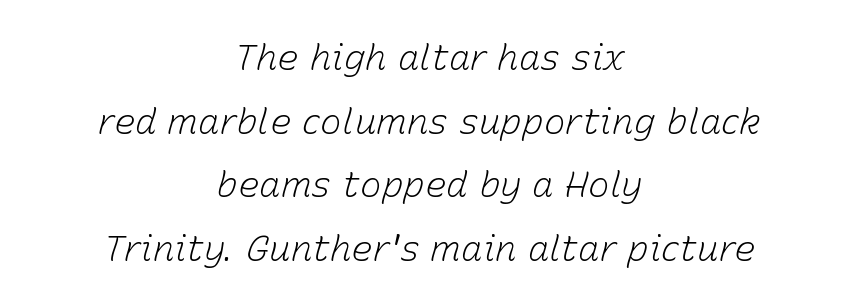
The face used here is rendered with its standard letterfit. The face used here is proportionally spaced, like ordinary book or web type. The specimen reads as italic at a glance. No extra ink here — the face is not bold.
